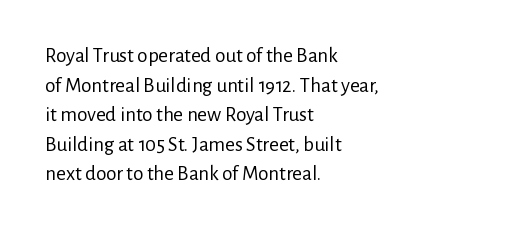
The image shows 21 px text type, upright; set left-aligned, normal line spacing (1.41x), normal letter spacing, not underlined.
